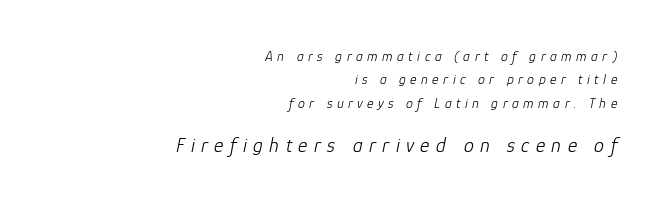
Q: Is the text bold? A: No.
Q: Is the text italic (slanted)? A: Yes, it leans right by about 12 degrees.
Q: Is the text underlined? A: No.
Q: How is the paragraph aligned? A: Right-aligned.
Q: Is the spacing between letters normal or unusually wide? A: Unusually wide.
Q: Is the spacing between lines tight, normal or loose? A: Normal.
Q: Which block of text is set in a larger size, the first (top) or the second (bottom)? A: The second (bottom) one.
